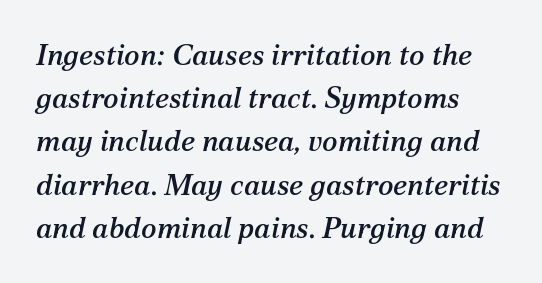
The image shows 29 px serif type, italic (leaning right); set normal line spacing (1.49x), normal letter spacing, not underlined; medium stroke contrast and a medium x-height.
